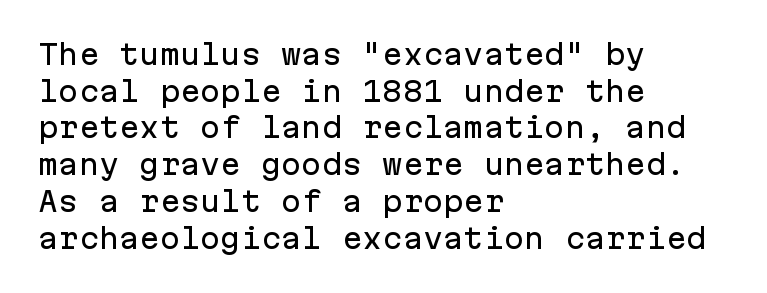
The image shows 27 px text type, upright; set left-aligned, normal line spacing (1.36x), normal letter spacing, not underlined.
